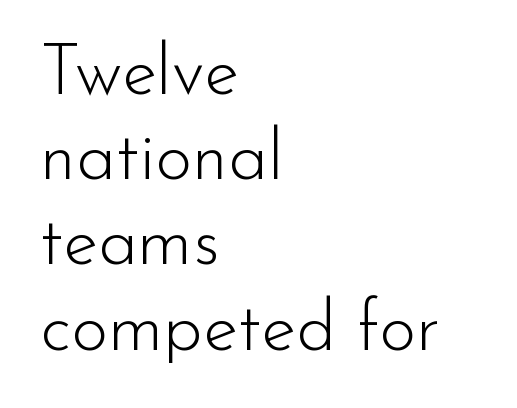
The image shows 71 px light sans-serif type, upright; set left-aligned, line spacing 1.2x, normal letter spacing, not underlined; low stroke contrast and a small x-height.
